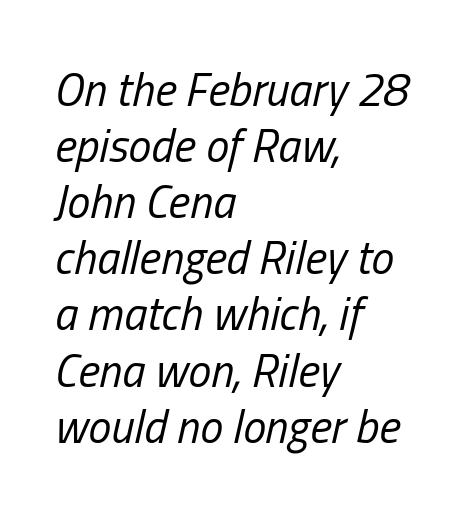
Q: Is the text bold? A: No.
Q: Is the text italic (slanted)? A: Yes, it leans right by about 13 degrees.
Q: Is the text underlined? A: No.
Q: How is the paragraph aligned? A: Left-aligned.
Q: Is the spacing between letters normal or unusually wide? A: Normal.
Q: Width (condensed, normal, or wide)? A: Condensed.
Q: Stroke contrast? A: Low.
Q: x-height? A: Medium.
Q: Monospaced? A: No.
